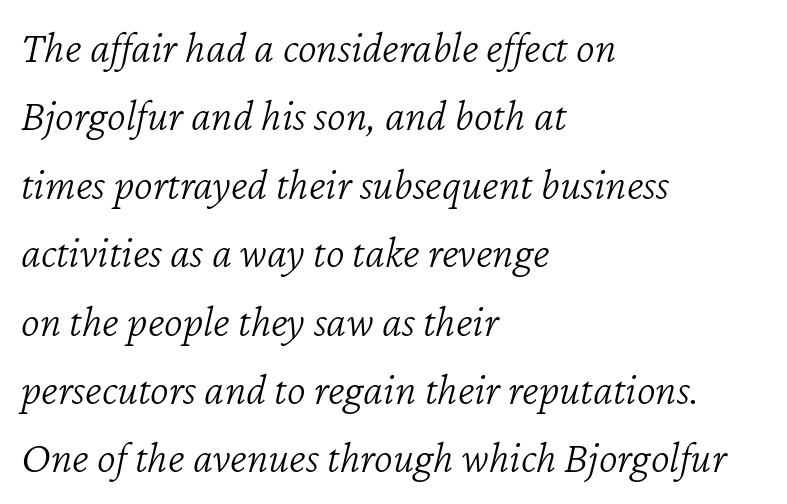
The image shows 45 px light type, italic (leaning right); set left-aligned, normal line spacing (1.52x), normal letter spacing, not underlined; low stroke contrast and a medium x-height.
